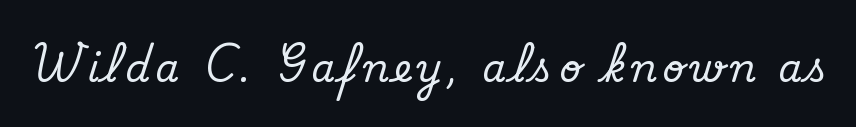
Q: Is the text italic (slanted)? A: Yes.
Q: Is the typeface a serif or a sans-serif typeface? A: Serif.
Q: Is the text underlined? A: No.
Q: Width (condensed, normal, or wide)? A: Normal.
Q: Stroke contrast? A: Medium.
Q: x-height? A: Small.
Q: Monospaced? A: No.
